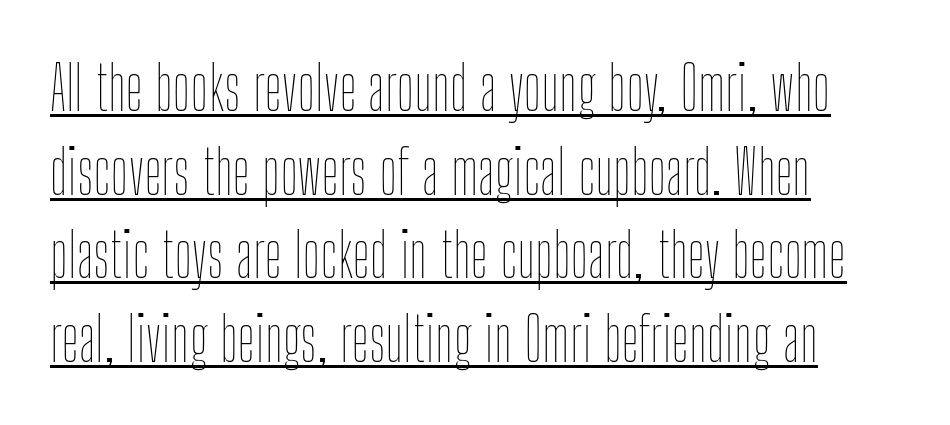
The face used here is rendered with its standard letterfit. Notice how a bar underscores the lettering throughout. Character widths vary here, with narrow letters taking less room than wide ones. The letters stand straight up with perfectly vertical stems.
